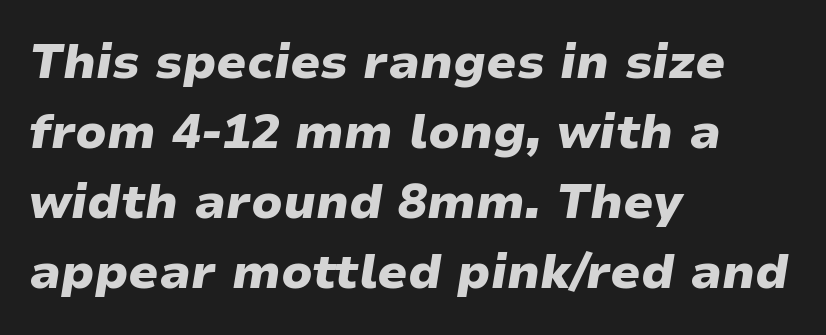
Q: Is the text bold? A: Yes.
Q: Is the text italic (slanted)? A: Yes, it leans right by about 9 degrees.
Q: Is the text underlined? A: No.
Q: How is the paragraph aligned? A: Left-aligned.
Q: Is the spacing between letters normal or unusually wide? A: Normal.
Q: Is the spacing between lines tight, normal or loose? A: Normal.
Q: Width (condensed, normal, or wide)? A: Wide.
Q: Stroke contrast? A: Low.
Q: x-height? A: Medium.
Q: Monospaced? A: No.
